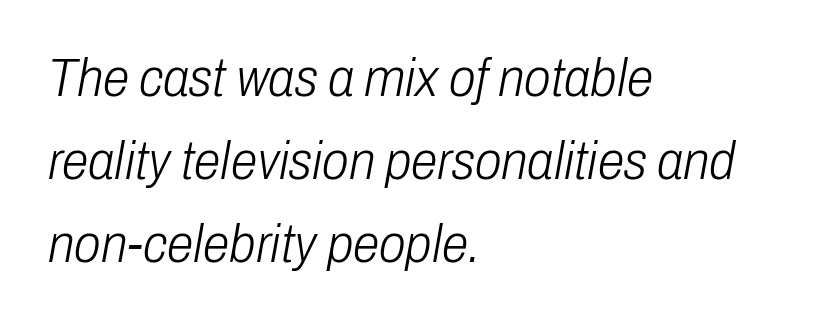
Vertically, the passage feels balanced, rows spaced as you'd expect. The typeface has the unassuming heft of standard copy or less. Casual observation: everything's shoved over to the left. The gap between lines stays unmarked. Note the varied advance widths — an 'i' is clearly narrower than an 'm'. An italicized treatment has been applied to the whole sample.
